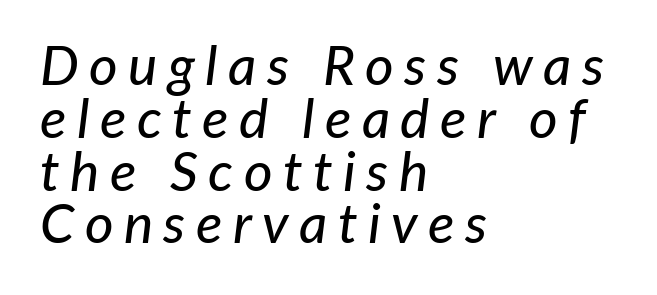
{"italic": "yes", "lean": "right", "slant_degrees": 7, "width": "normal", "stroke_contrast": "low", "x_height": "medium", "monospaced": "no", "underline": "no", "align": "left", "line_spacing": "tight", "line_spacing_ratio": 0.96, "glyph_px": 55}
